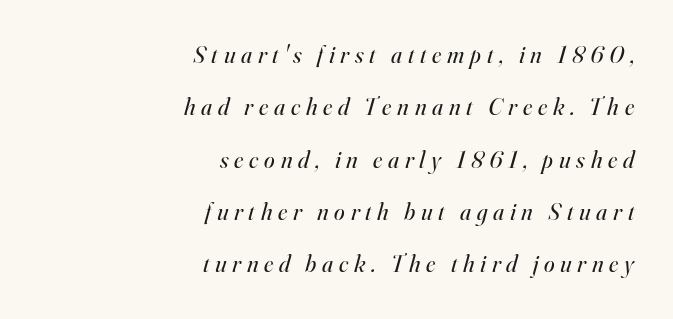
{"italic": "yes", "lean": "right", "slant_degrees": 16, "bold": "no", "underline": "no", "align": "right", "line_spacing": "loose", "line_spacing_ratio": 2.18, "letter_spacing": "wide", "letter_spacing_em": 0.24, "glyph_px": 24}
